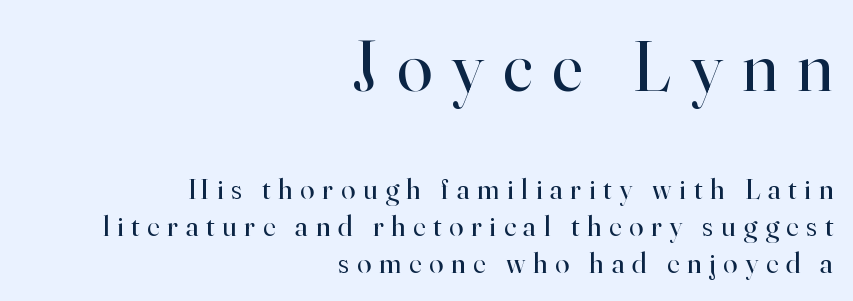
{"serif": "yes", "italic": "no", "bold": "no", "weight": "regular", "width": "normal", "stroke_contrast": "high", "x_height": "small", "monospaced": "no", "underline": "no", "align": "right", "line_spacing": "normal", "line_spacing_ratio": 1.28, "letter_spacing": "wide", "letter_spacing_em": 0.27, "larger_block": "first", "size_ratio": 2.48, "glyph_px": 72}
